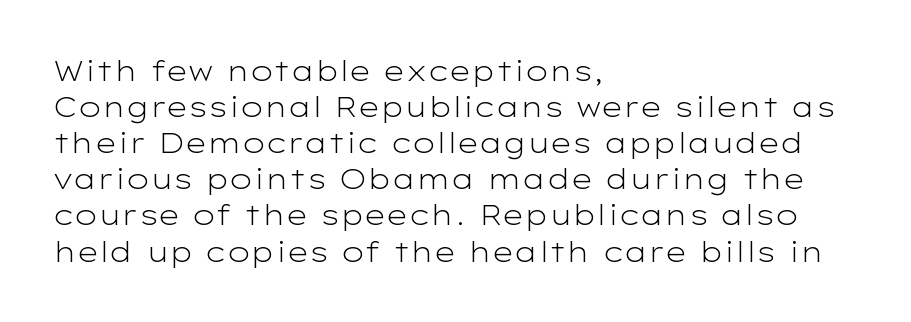
Q: Is the text bold? A: No.
Q: Is the text italic (slanted)? A: No, it is upright.
Q: Is the typeface a serif or a sans-serif typeface? A: Sans-serif.
Q: Is the text underlined? A: No.
Q: How is the paragraph aligned? A: Left-aligned.
Q: Is the spacing between letters normal or unusually wide? A: Normal.
Q: Is the spacing between lines tight, normal or loose? A: Normal.
Q: Width (condensed, normal, or wide)? A: Wide.
Q: Stroke contrast? A: Low.
Q: x-height? A: Medium.
Q: Monospaced? A: No.
